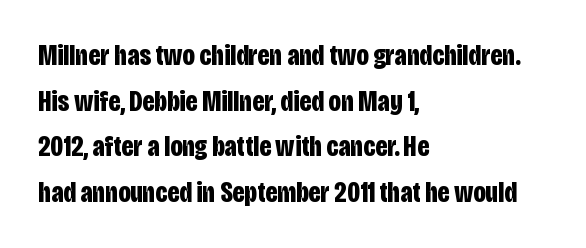
The face used here has the dense, thick strokes of a bold. Characters follow at the spacing the type designer built in. Only glyphs here, with clear space below each row. Quick note: not italic, upright.
